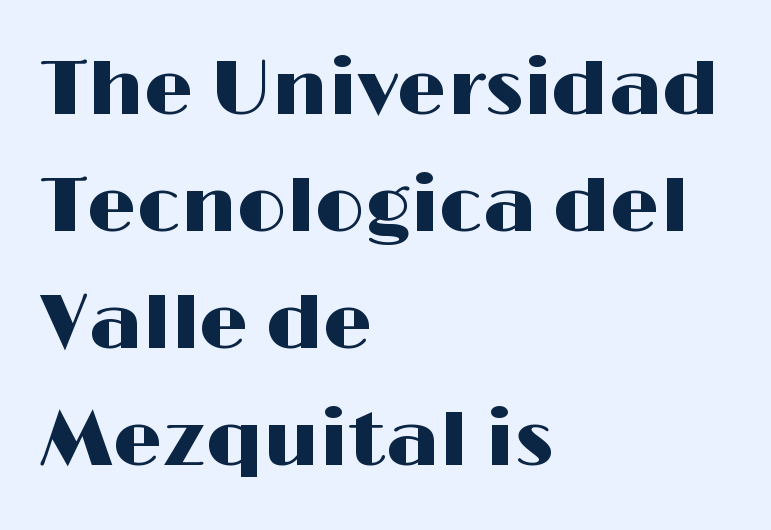
Q: Is the text italic (slanted)? A: No, it is upright.
Q: Is the typeface a serif or a sans-serif typeface? A: Sans-serif.
Q: Is the text underlined? A: No.
Q: How is the paragraph aligned? A: Left-aligned.
Q: Is the spacing between letters normal or unusually wide? A: Normal.
Q: Is the spacing between lines tight, normal or loose? A: Normal.
Q: Width (condensed, normal, or wide)? A: Wide.
Q: Stroke contrast? A: High.
Q: x-height? A: Medium.
Q: Monospaced? A: No.
